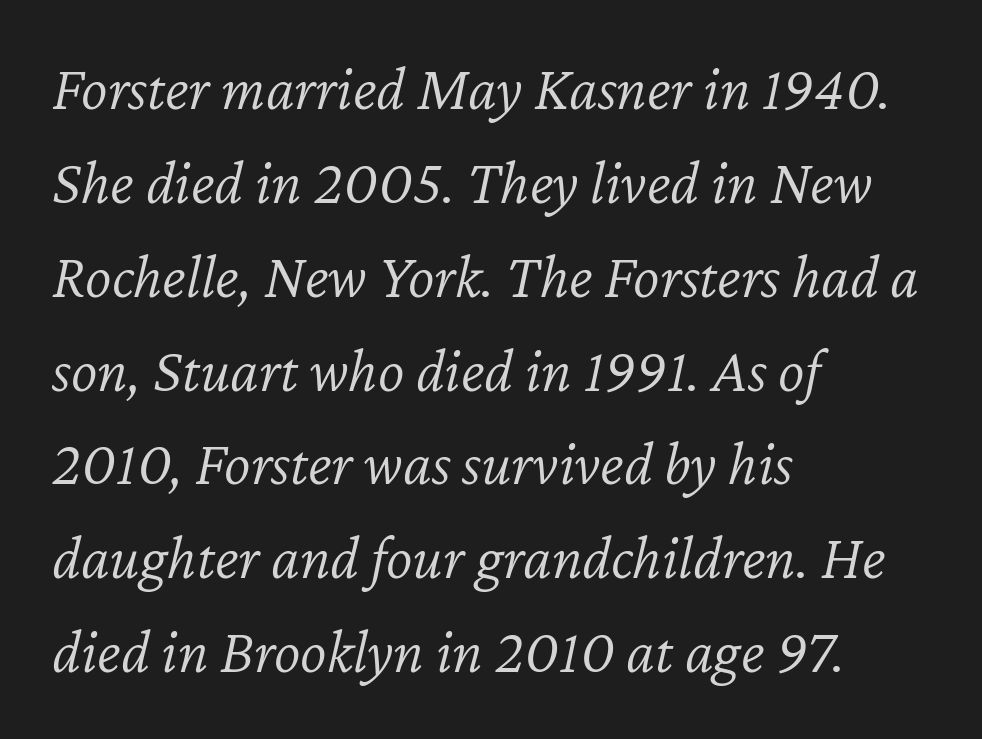
The image shows 63 px light type, italic (leaning right); set left-aligned, normal line spacing (1.49x), normal letter spacing, not underlined; low stroke contrast and a medium x-height.
